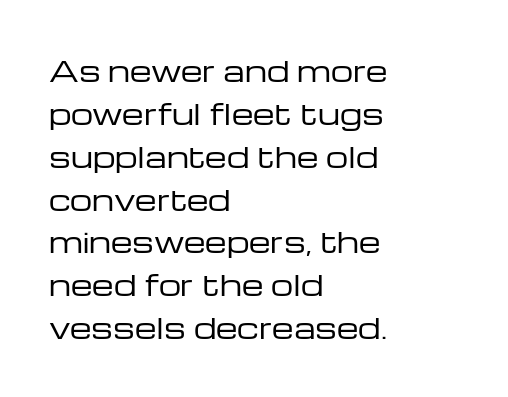
{"serif": "no", "italic": "no", "bold": "no", "weight": "regular", "width": "wide", "stroke_contrast": "low", "x_height": "medium", "monospaced": "no", "underline": "no", "align": "left", "line_spacing": "normal", "line_spacing_ratio": 1.53, "letter_spacing": "normal", "letter_spacing_em": 0.0, "glyph_px": 28}
